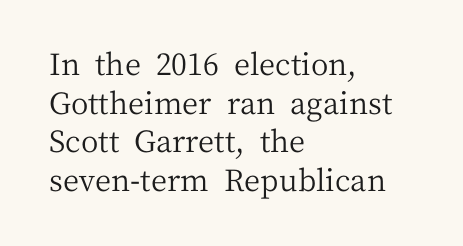
The image shows 30 px regular-weight serif type, upright; set left-aligned, normal line spacing (1.29x), normal letter spacing, not underlined; medium stroke contrast and a medium x-height.
